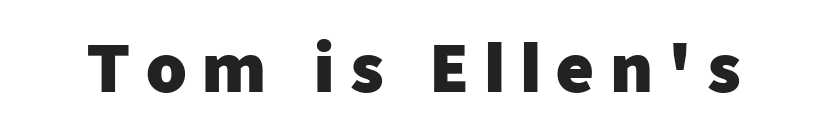
The image shows 65 px heavy sans-serif type, upright; set unusually wide letter spacing (+0.23 em), not underlined; low stroke contrast and a medium x-height.
